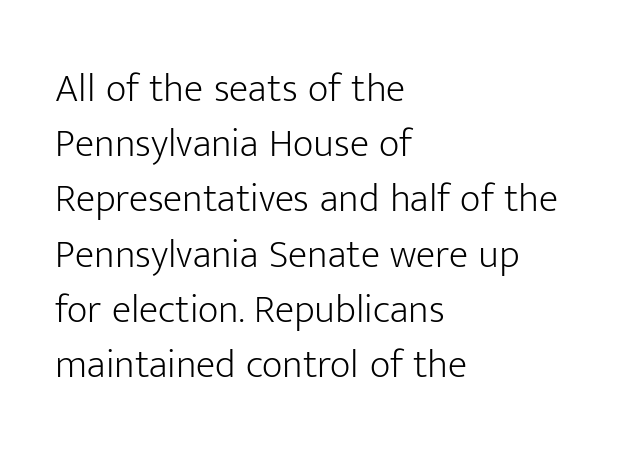
Q: Is the text bold? A: No.
Q: Is the text italic (slanted)? A: No, it is upright.
Q: Is the typeface a serif or a sans-serif typeface? A: Sans-serif.
Q: Is the text underlined? A: No.
Q: How is the paragraph aligned? A: Left-aligned.
Q: Is the spacing between letters normal or unusually wide? A: Normal.
Q: Is the spacing between lines tight, normal or loose? A: Normal.
Q: Width (condensed, normal, or wide)? A: Normal.
Q: Stroke contrast? A: Low.
Q: x-height? A: Medium.
Q: Monospaced? A: No.
